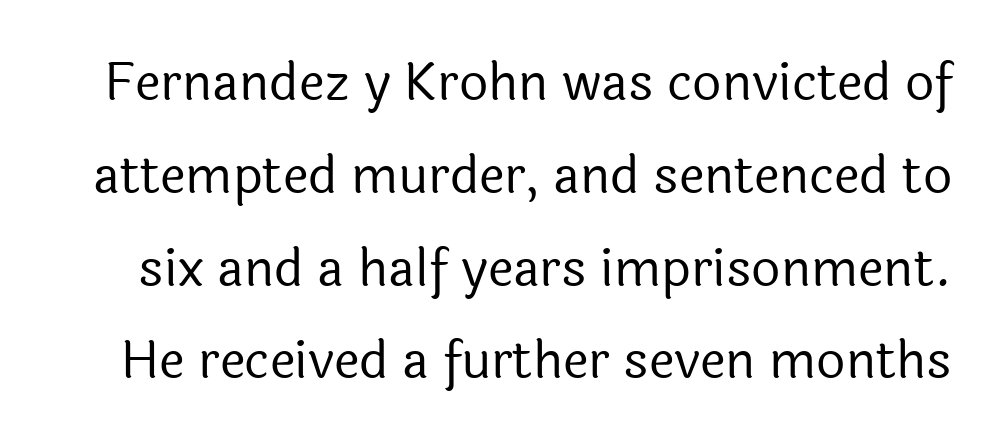
{"serif": "no", "italic": "no", "bold": "no", "weight": "regular", "width": "normal", "x_height": "medium", "monospaced": "no", "underline": "no", "line_spacing_ratio": 1.82, "letter_spacing": "normal", "letter_spacing_em": 0.0, "glyph_px": 51}
